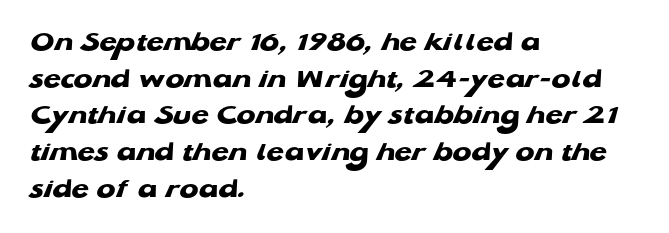
{"serif": "no", "bold": "yes", "weight": "heavy", "width": "wide", "stroke_contrast": "low", "x_height": "medium", "monospaced": "no", "underline": "no", "align": "left", "line_spacing": "normal", "line_spacing_ratio": 1.31, "letter_spacing": "normal", "letter_spacing_em": 0.0, "glyph_px": 28}
